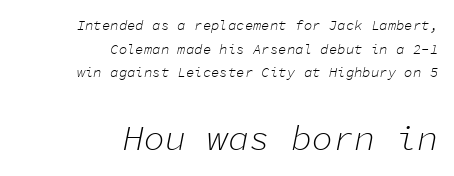
The image shows 35 px light type, italic (leaning right), monospaced; set right-aligned, normal line spacing (1.69x), normal letter spacing, not underlined; the second (bottom) block is 2.5x larger; low stroke contrast and a medium x-height.
